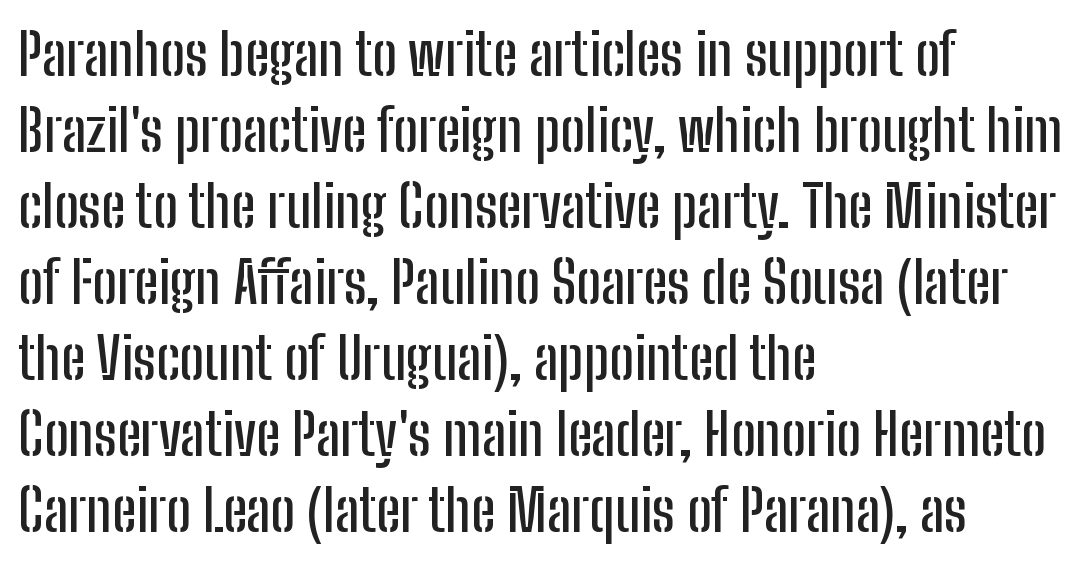
The image shows 58 px condensed sans-serif type, upright; set left-aligned, normal line spacing (1.31x), normal letter spacing, not underlined; low stroke contrast and a medium x-height.
